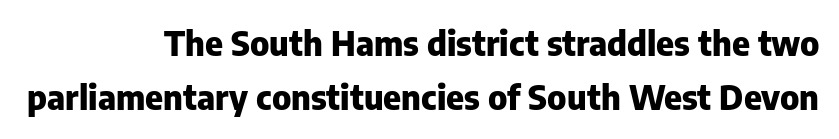
The image shows 34 px heavy sans-serif type, upright; set right-aligned, normal line spacing (1.59x), normal letter spacing, not underlined; low stroke contrast and a medium x-height.
